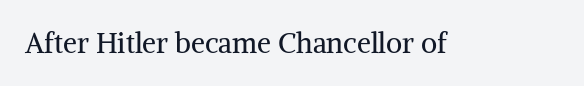
Q: Is the text bold? A: No.
Q: Is the text italic (slanted)? A: No, it is upright.
Q: Is the typeface a serif or a sans-serif typeface? A: Serif.
Q: Is the text underlined? A: No.
Q: Is the spacing between letters normal or unusually wide? A: Normal.
Q: Width (condensed, normal, or wide)? A: Normal.
Q: Stroke contrast? A: Medium.
Q: x-height? A: Medium.
Q: Monospaced? A: No.
